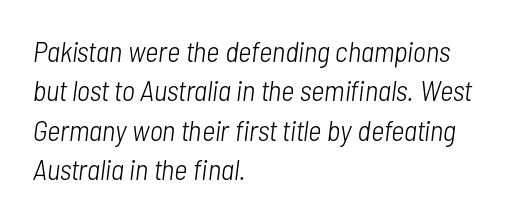
The lines are quadded left. Letter spacing: default. Check under the words: just untouched page. The typeface has the unassuming heft of standard copy or less.
